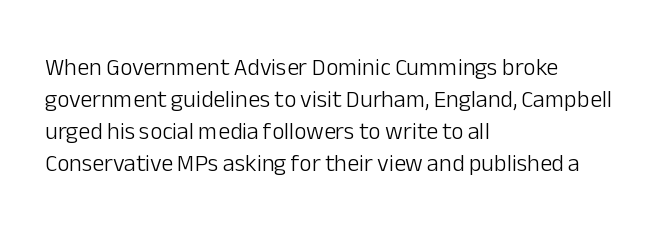
The image shows 24 px text type, upright; set left-aligned, normal line spacing (1.33x), normal letter spacing, not underlined.
